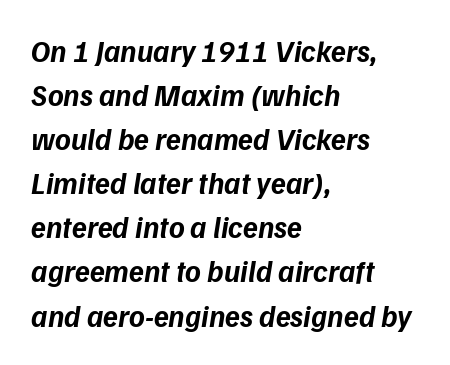
Looks like regular typesetting: each glyph gets only the width it needs. A typesetter would call this leading conventional body-copy spacing. Looking at the ascenders, they clearly lean. Set as a true bold cut, around the 700 mark.
